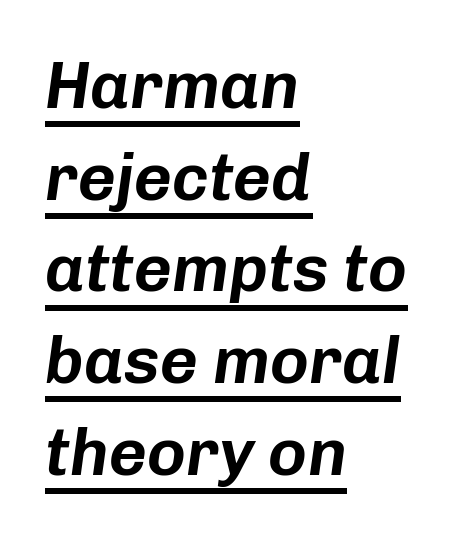
Decoration check: the copy is underlined. Every row of glyphs begins at an identical x-position on the left. Characters are canted at an angle relative to the baseline's perpendicular. Each letter keeps its own natural width here, so spacing adapts to shape. Tracking value appears to be zero — textbook default spacing. Successive baselines arrive at the customary interval.
